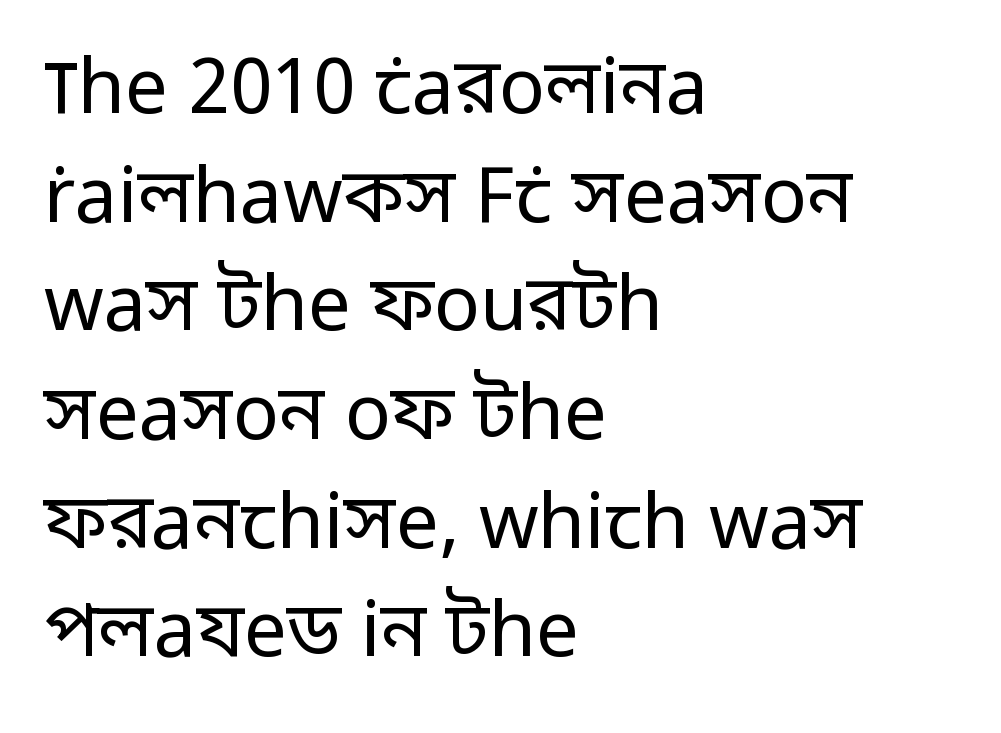
{"serif": "no", "italic": "no", "bold": "no", "weight": "regular", "width": "normal", "stroke_contrast": "low", "x_height": "medium", "monospaced": "no", "underline": "no", "align": "left", "line_spacing": "normal", "line_spacing_ratio": 1.43, "letter_spacing": "normal", "letter_spacing_em": 0.0, "glyph_px": 76}
